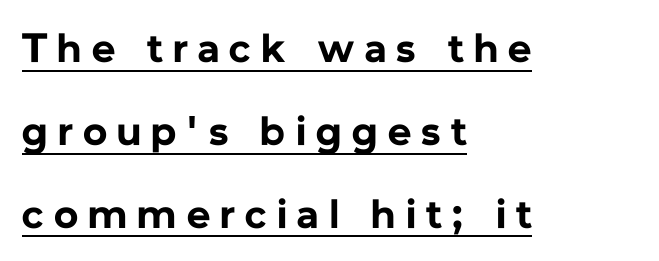
Q: Is the text bold? A: Yes.
Q: Is the text italic (slanted)? A: No, it is upright.
Q: Is the typeface a serif or a sans-serif typeface? A: Sans-serif.
Q: Is the text underlined? A: Yes.
Q: How is the paragraph aligned? A: Left-aligned.
Q: Is the spacing between letters normal or unusually wide? A: Unusually wide.
Q: Is the spacing between lines tight, normal or loose? A: Loose.
Q: Width (condensed, normal, or wide)? A: Normal.
Q: Stroke contrast? A: Low.
Q: x-height? A: Medium.
Q: Monospaced? A: No.
